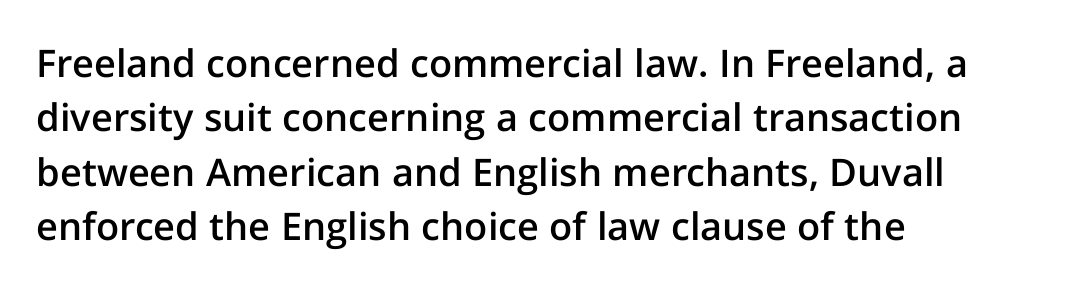
Q: Is the text bold? A: Semi-bold.
Q: Is the text italic (slanted)? A: No, it is upright.
Q: Is the typeface a serif or a sans-serif typeface? A: Sans-serif.
Q: Is the text underlined? A: No.
Q: How is the paragraph aligned? A: Left-aligned.
Q: Is the spacing between letters normal or unusually wide? A: Normal.
Q: Is the spacing between lines tight, normal or loose? A: Normal.
Q: Width (condensed, normal, or wide)? A: Normal.
Q: Stroke contrast? A: Low.
Q: x-height? A: Medium.
Q: Monospaced? A: No.
